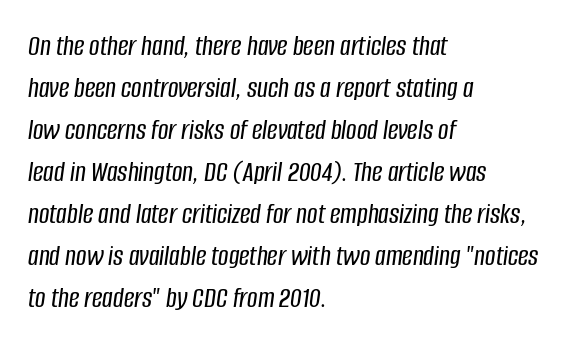
You could not count columns in this text — the font is proportionally spaced. Reading down the block, your eye returns to a fixed left position each line. The whole block is typeset with a tilt. Each word holds together tightly as a unit, with standard inter-letter gaps. Clear beneath every line of the passage.
